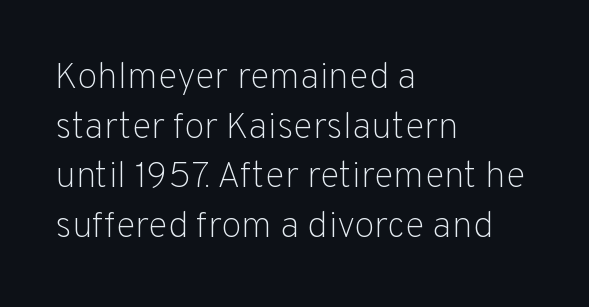
{"serif": "no", "italic": "no", "bold": "no", "weight": "light", "width": "normal", "stroke_contrast": "low", "x_height": "medium", "monospaced": "no", "underline": "no", "align": "left", "line_spacing": "normal", "line_spacing_ratio": 1.34, "letter_spacing": "normal", "letter_spacing_em": 0.0, "glyph_px": 37}
